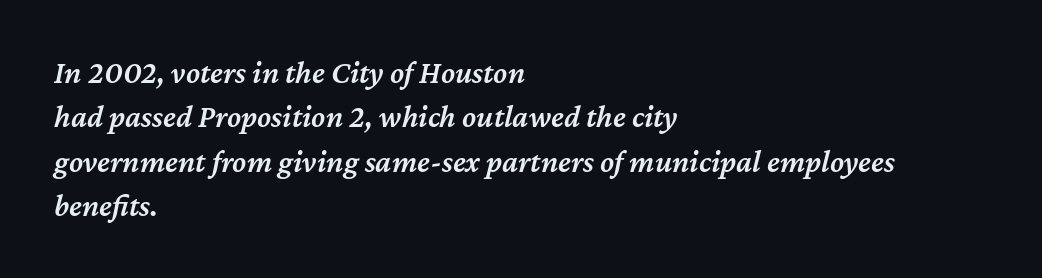
The image shows 32 px semibold type, italic (leaning right); set left-aligned, normal line spacing (1.39x), normal letter spacing, not underlined; medium stroke contrast and a medium x-height.
